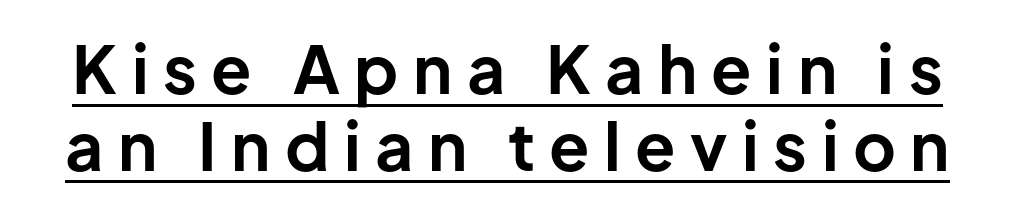
The image shows 66 px bold sans-serif type, upright; set line spacing 1.16x, unusually wide letter spacing (+0.22 em), underlined; low stroke contrast and a medium x-height.
